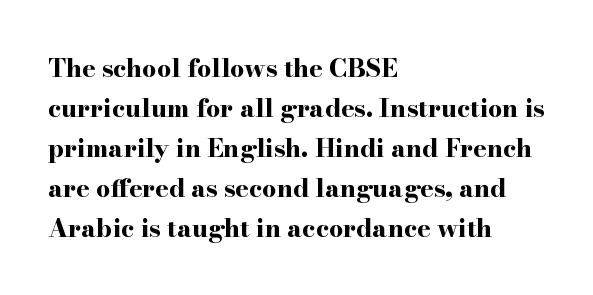
Tracking value appears to be zero — textbook default spacing. The text block is weighted toward the left margin, trailing off unevenly rightward. Posture: straight, roman, zero tilt. Regarding leading, the lines here are spaced in the standard way. Honestly, there is no underline to notice here at all. Thick stems and heavy bowls — unmistakably bold.
